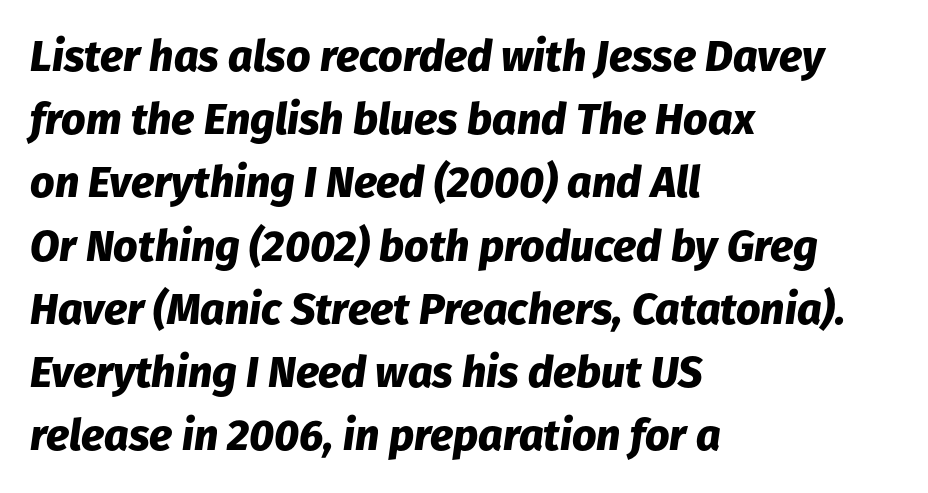
{"italic": "yes", "lean": "right", "slant_degrees": 8, "bold": "yes", "weight": "heavy", "width": "normal", "stroke_contrast": "low", "x_height": "medium", "monospaced": "no", "underline": "no", "align": "left", "line_spacing": "normal", "line_spacing_ratio": 1.47, "letter_spacing": "normal", "letter_spacing_em": 0.0, "glyph_px": 43}
